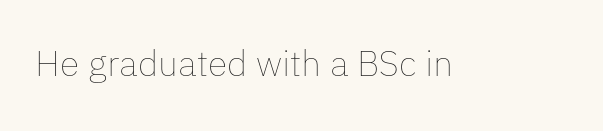
{"italic": "no", "bold": "no", "weight": "thin", "width": "normal", "stroke_contrast": "low", "x_height": "medium", "monospaced": "no", "underline": "no", "letter_spacing": "normal", "letter_spacing_em": 0.0, "glyph_px": 36}
